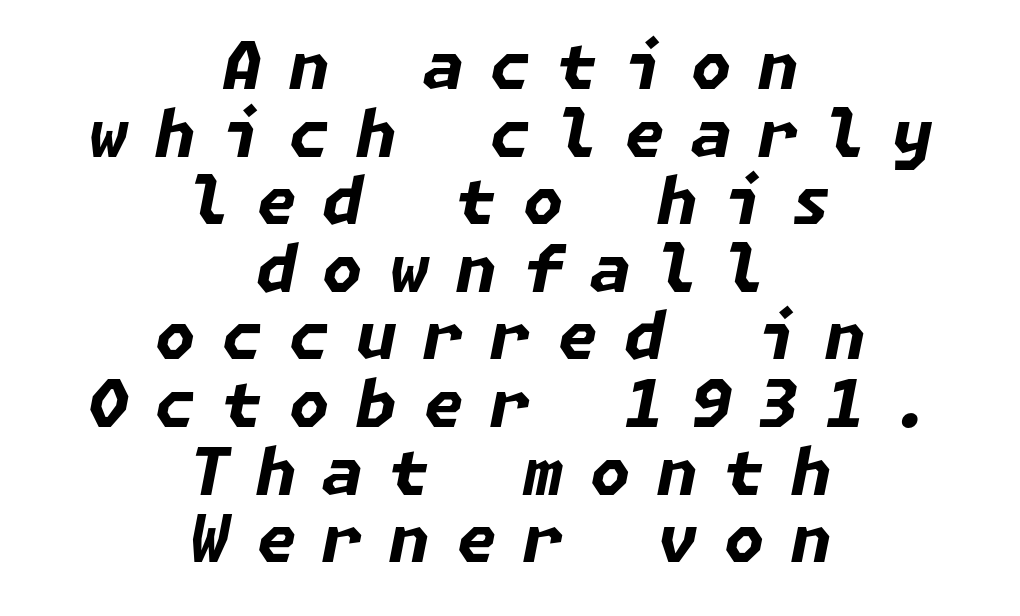
Beneath every word, the page is bare. As a designer I'd log this as weight 700, bold. Is there much room between lines? No — they nearly touch. Neither beginnings nor endings align; midpoints do.
